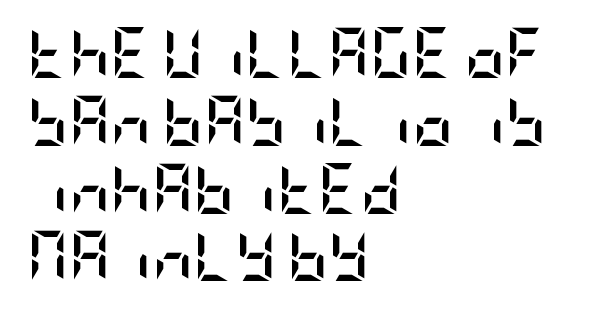
The image shows 51 px semibold, condensed sans-serif type, upright; set left-aligned, normal line spacing (1.33x), normal letter spacing, not underlined; low stroke contrast and a large x-height.
